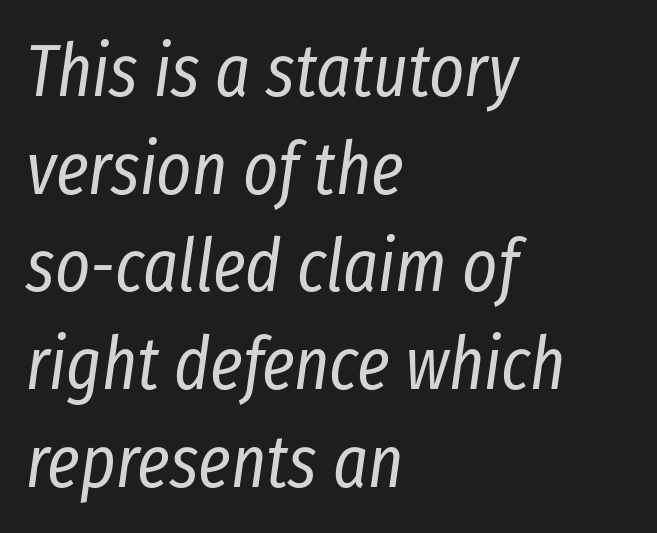
The image shows 74 px regular-weight, condensed type, italic (leaning right); set left-aligned, normal line spacing (1.32x), normal letter spacing, not underlined; low stroke contrast and a medium x-height.
